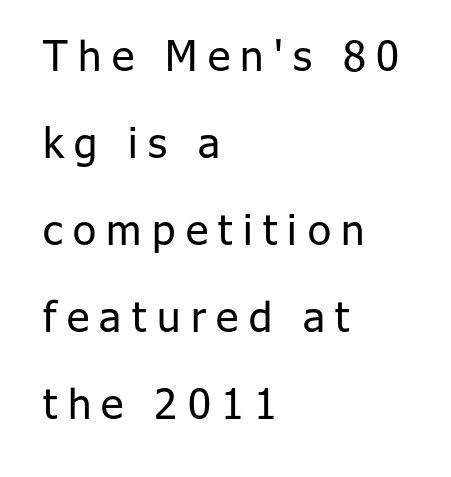
Q: Is the text bold? A: No.
Q: Is the text italic (slanted)? A: No, it is upright.
Q: Is the typeface a serif or a sans-serif typeface? A: Sans-serif.
Q: Is the text underlined? A: No.
Q: How is the paragraph aligned? A: Left-aligned.
Q: Is the spacing between letters normal or unusually wide? A: Unusually wide.
Q: Is the spacing between lines tight, normal or loose? A: Loose.
Q: Width (condensed, normal, or wide)? A: Normal.
Q: Stroke contrast? A: Low.
Q: x-height? A: Medium.
Q: Monospaced? A: No.
